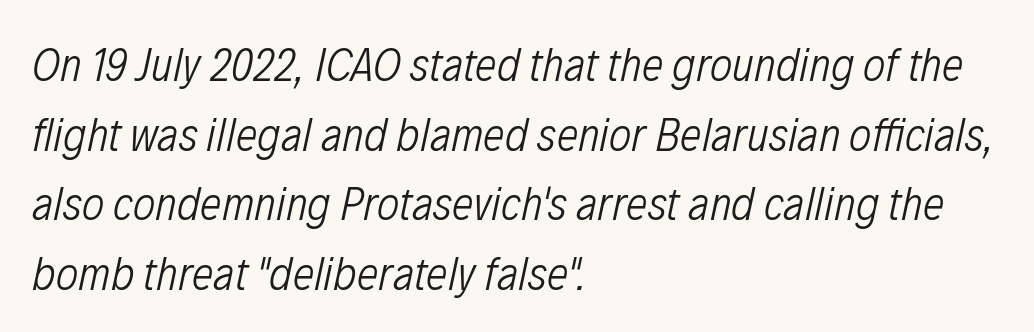
{"italic": "yes", "lean": "right", "slant_degrees": 12, "bold": "no", "weight": "light", "width": "condensed", "stroke_contrast": "low", "x_height": "medium", "monospaced": "no", "underline": "no", "align": "left", "line_spacing": "normal", "line_spacing_ratio": 1.45, "letter_spacing": "normal", "letter_spacing_em": 0.0, "glyph_px": 48}
